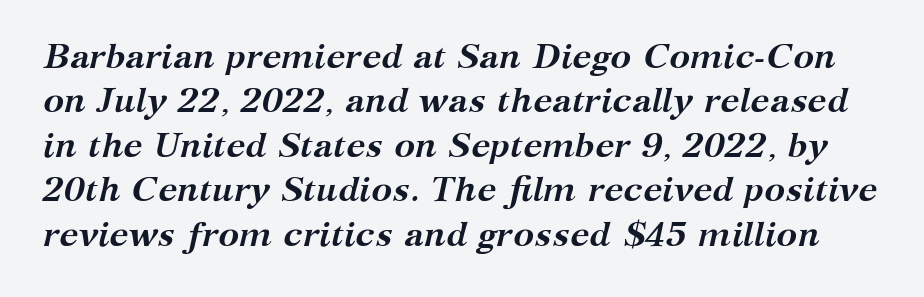
{"serif": "yes", "italic": "yes", "lean": "right", "slant_degrees": 12, "bold": "yes", "weight": "semibold", "width": "normal", "stroke_contrast": "medium", "x_height": "medium", "monospaced": "no", "underline": "no", "line_spacing": "normal", "line_spacing_ratio": 1.27, "letter_spacing": "normal", "letter_spacing_em": 0.0, "glyph_px": 35}
